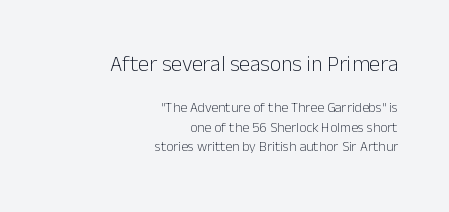
{"italic": "no", "bold": "no", "underline": "no", "align": "right", "line_spacing": "normal", "line_spacing_ratio": 1.39, "letter_spacing": "normal", "letter_spacing_em": 0.0, "larger_block": "first", "size_ratio": 1.57, "glyph_px": 22}
